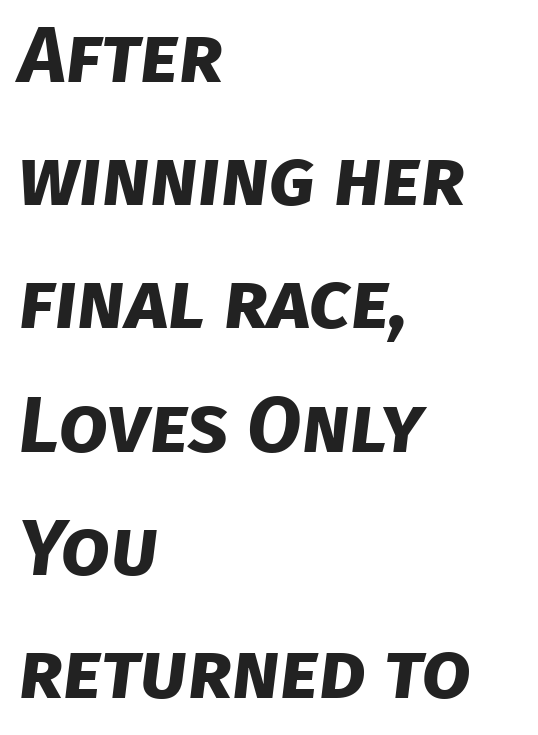
Regarding leading, the lines here are spaced in the standard way. A student would call this left alignment; a typographer would say flush left, rag right. Underlining? Definitely not there. A dark, heavy texture on the line: the type is bold. Unlike a traditional serif, this face leaves its strokes unadorned.
